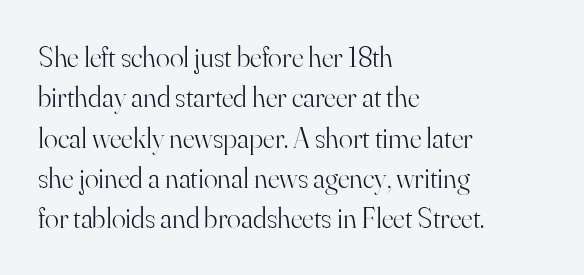
This sample uses plain, unmodified letter spacing. What kind of face is this? One with serifs. This block has exactly the height ordinary leading produces. This is not heavy type; no bold has been used.
